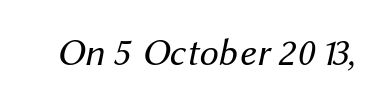
Q: Is the text bold? A: No.
Q: Is the typeface a serif or a sans-serif typeface? A: Sans-serif.
Q: Is the text underlined? A: No.
Q: Is the spacing between letters normal or unusually wide? A: Normal.
Q: Width (condensed, normal, or wide)? A: Normal.
Q: Stroke contrast? A: Medium.
Q: x-height? A: Medium.
Q: Monospaced? A: No.
